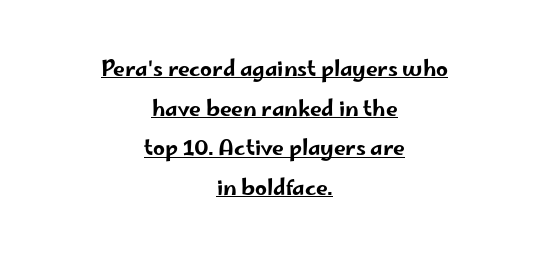
The image shows 21 px text type, upright; set centered, line spacing 1.89x, normal letter spacing, underlined.
